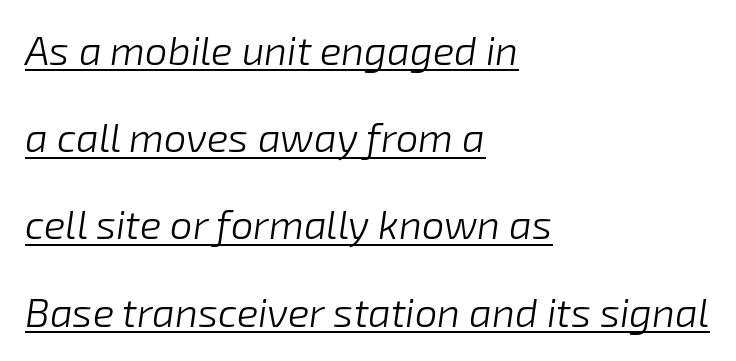
Q: Is the text bold? A: No.
Q: Is the text italic (slanted)? A: Yes, it leans right by about 8 degrees.
Q: Is the text underlined? A: Yes.
Q: How is the paragraph aligned? A: Left-aligned.
Q: Is the spacing between letters normal or unusually wide? A: Normal.
Q: Is the spacing between lines tight, normal or loose? A: Loose.
Q: Width (condensed, normal, or wide)? A: Normal.
Q: Stroke contrast? A: Low.
Q: x-height? A: Medium.
Q: Monospaced? A: No.
